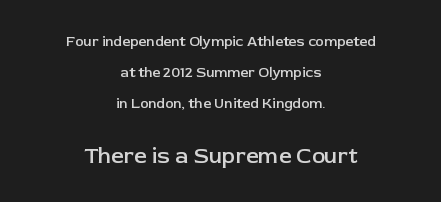
Q: Is the text bold? A: Semi-bold.
Q: Is the text italic (slanted)? A: No, it is upright.
Q: Is the text underlined? A: No.
Q: How is the paragraph aligned? A: Centered.
Q: Is the spacing between letters normal or unusually wide? A: Normal.
Q: Is the spacing between lines tight, normal or loose? A: Loose.
Q: Which block of text is set in a larger size, the first (top) or the second (bottom)? A: The second (bottom) one.
